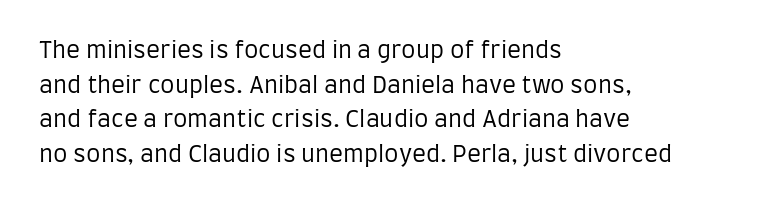
{"italic": "no", "bold": "no", "underline": "no", "align": "left", "line_spacing": "normal", "line_spacing_ratio": 1.51, "letter_spacing": "normal", "letter_spacing_em": 0.0, "glyph_px": 23}
